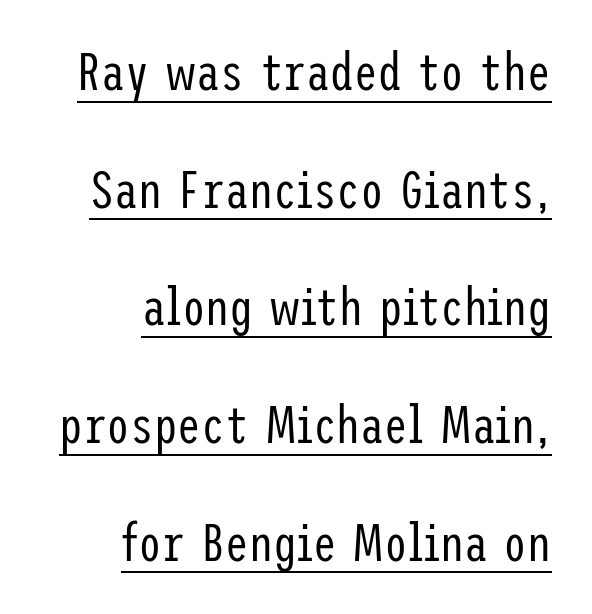
Each stroke keeps to a modest, everyday thickness or less. The designer dialed line spacing up above the default. No feet cap the strokes, marking this as sans-serif type. Each word holds together tightly as a unit, with standard inter-letter gaps.
